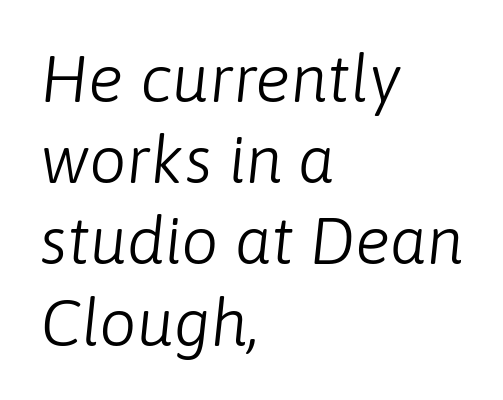
The image shows 66 px light type, italic (leaning right); set left-aligned, line spacing 1.23x, normal letter spacing, not underlined; low stroke contrast and a medium x-height.
